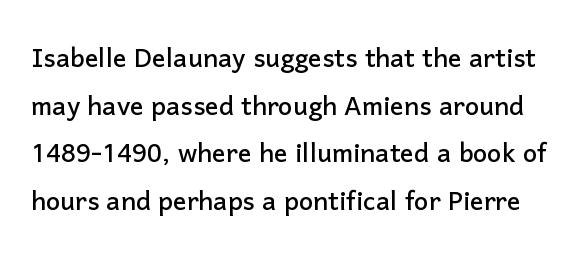
The image shows 34 px sans-serif type, upright; set normal line spacing (1.4x), normal letter spacing, not underlined; low stroke contrast and a medium x-height.
